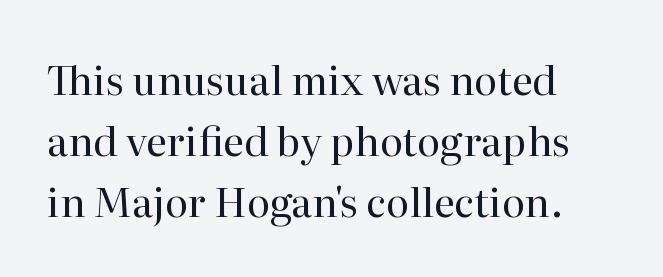
{"serif": "yes", "italic": "no", "bold": "no", "weight": "regular", "width": "normal", "stroke_contrast": "high", "x_height": "medium", "monospaced": "no", "underline": "no", "align": "left", "line_spacing": "normal", "line_spacing_ratio": 1.52, "letter_spacing": "normal", "letter_spacing_em": 0.0, "glyph_px": 40}
